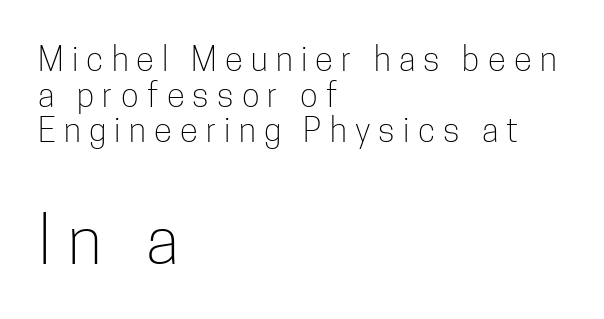
In terms of posture, this sample is upright. Students, observe: this is what under-led, compact text looks like. No feet cap the strokes, marking this as sans-serif type. Line starts are locked; line ends wander. Quick note: underline off. Think of a printed novel: that variable character pitch is what you see here.
